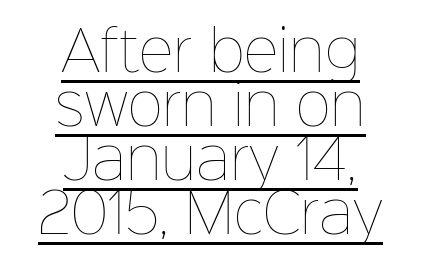
Q: Is the text bold? A: No.
Q: Is the text italic (slanted)? A: No, it is upright.
Q: Is the text underlined? A: Yes.
Q: How is the paragraph aligned? A: Centered.
Q: Is the spacing between letters normal or unusually wide? A: Normal.
Q: Is the spacing between lines tight, normal or loose? A: Tight.
Q: Width (condensed, normal, or wide)? A: Normal.
Q: Stroke contrast? A: Low.
Q: x-height? A: Medium.
Q: Monospaced? A: No.
